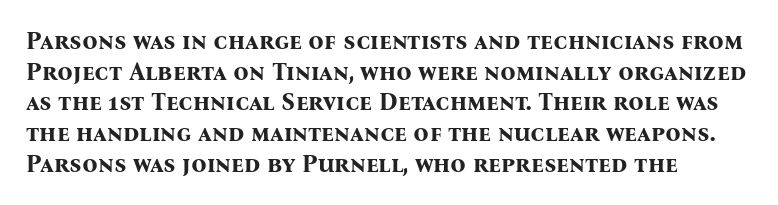
The image shows 24 px bold type, upright; set left-aligned, normal line spacing (1.28x), normal letter spacing, not underlined.
